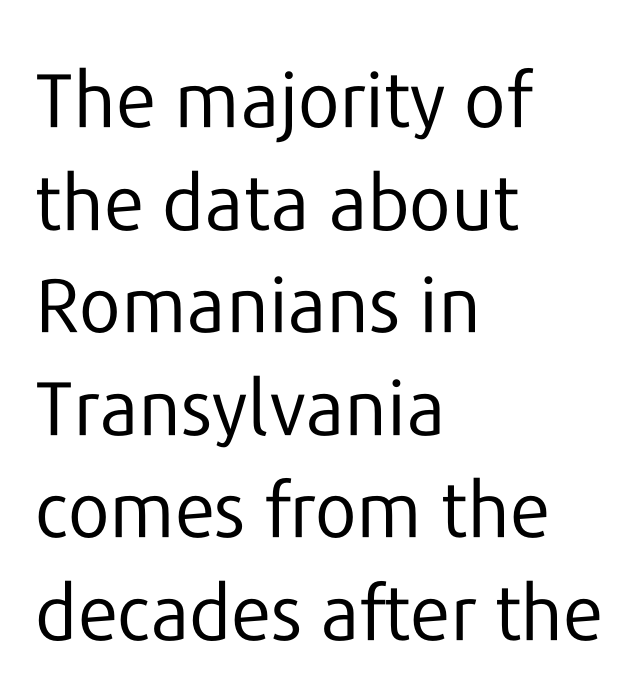
{"serif": "no", "italic": "no", "bold": "no", "weight": "regular", "width": "normal", "stroke_contrast": "low", "x_height": "medium", "monospaced": "no", "underline": "no", "align": "left", "line_spacing": "normal", "line_spacing_ratio": 1.35, "letter_spacing": "normal", "letter_spacing_em": 0.0, "glyph_px": 76}
